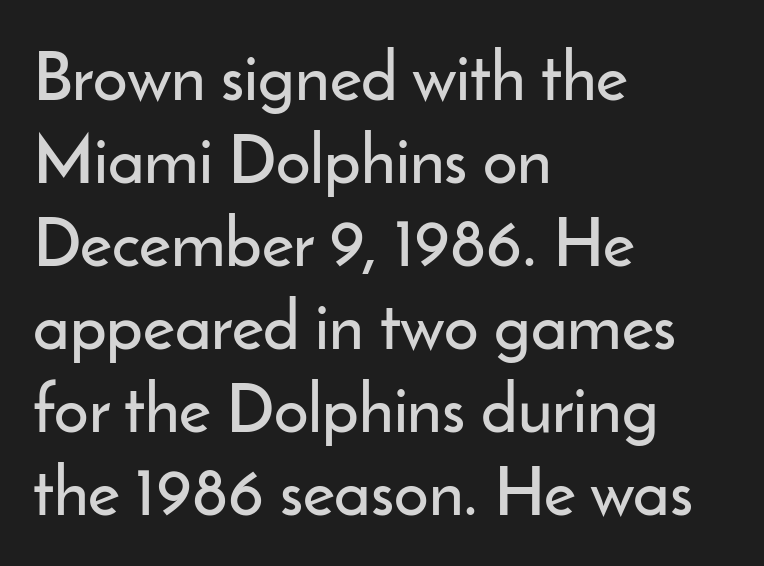
{"serif": "no", "italic": "no", "width": "normal", "stroke_contrast": "low", "x_height": "small", "monospaced": "no", "underline": "no", "align": "left", "line_spacing_ratio": 1.22, "letter_spacing": "normal", "letter_spacing_em": 0.0, "glyph_px": 68}
